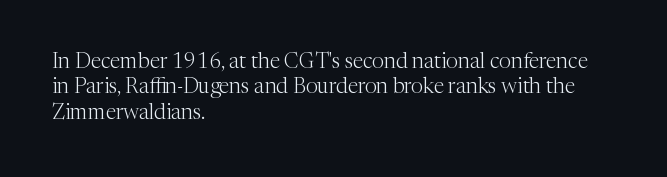
{"italic": "no", "bold": "no", "underline": "no", "align": "left", "line_spacing_ratio": 1.21, "letter_spacing": "normal", "letter_spacing_em": 0.0, "glyph_px": 21}
